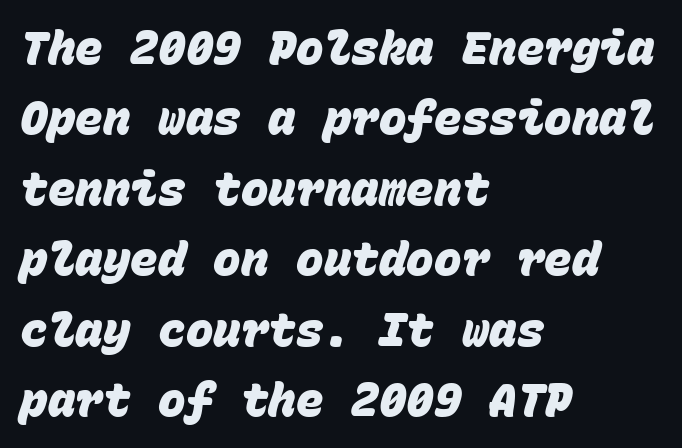
{"serif": "no", "bold": "yes", "weight": "heavy", "width": "normal", "stroke_contrast": "low", "x_height": "large", "monospaced": "yes", "underline": "no", "align": "left", "line_spacing": "normal", "line_spacing_ratio": 1.53, "letter_spacing": "normal", "letter_spacing_em": 0.0, "glyph_px": 46}
